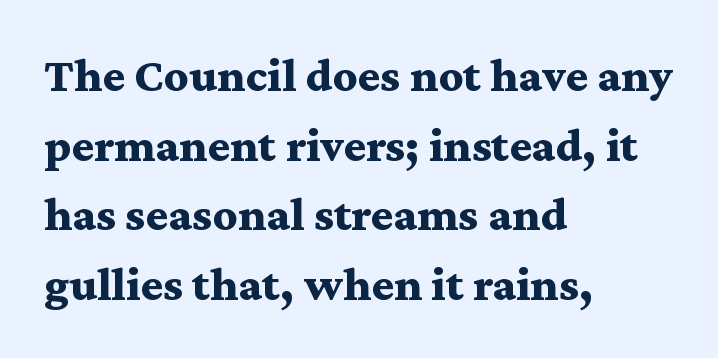
The image shows 48 px bold, wide serif type, upright; set left-aligned, normal line spacing (1.45x), normal letter spacing, not underlined; medium stroke contrast and a medium x-height.
